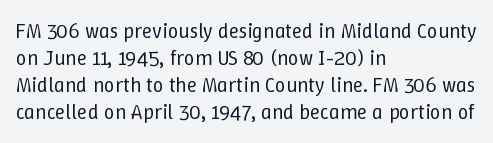
{"italic": "no", "bold": "no", "underline": "no", "align": "left", "line_spacing": "normal", "line_spacing_ratio": 1.29, "letter_spacing": "normal", "letter_spacing_em": 0.0, "glyph_px": 21}
